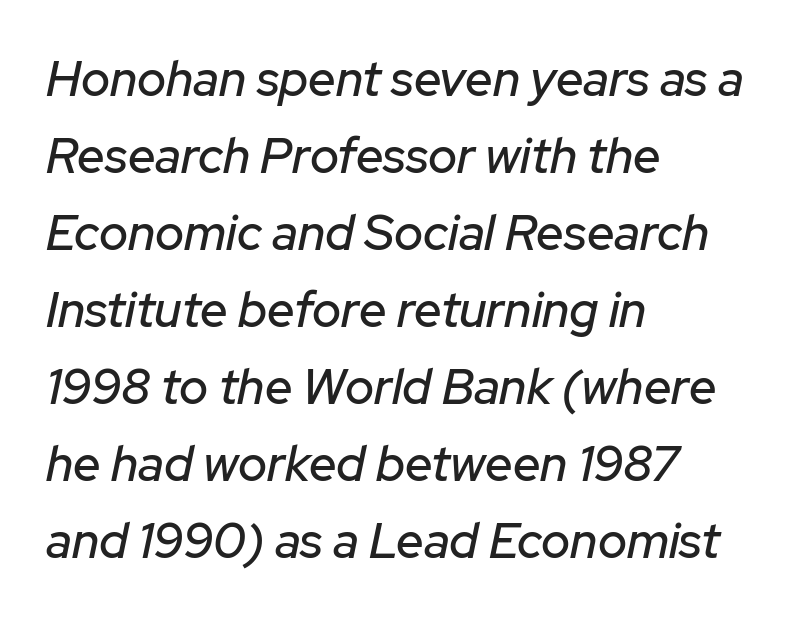
Vertically, the passage feels balanced, rows spaced as you'd expect. The setting favours the left margin, as ordinary paragraphs usually do. This rendering leaves character spacing at its baseline value. Does the lettering tilt? It does — this is italic. This rendering features lettering with no underline. Looks like regular typesetting: each glyph gets only the width it needs.
